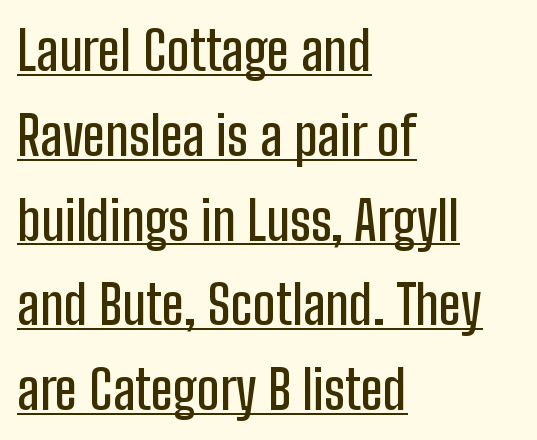
The image shows 54 px condensed sans-serif type, upright; set left-aligned, normal line spacing (1.57x), normal letter spacing, underlined; low stroke contrast and a medium x-height.
